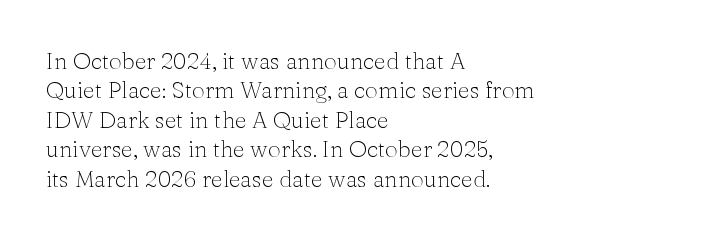
Q: Is the text bold? A: No.
Q: Is the text italic (slanted)? A: No, it is upright.
Q: Is the text underlined? A: No.
Q: How is the paragraph aligned? A: Left-aligned.
Q: Is the spacing between letters normal or unusually wide? A: Normal.
Q: Is the spacing between lines tight, normal or loose? A: Normal.
